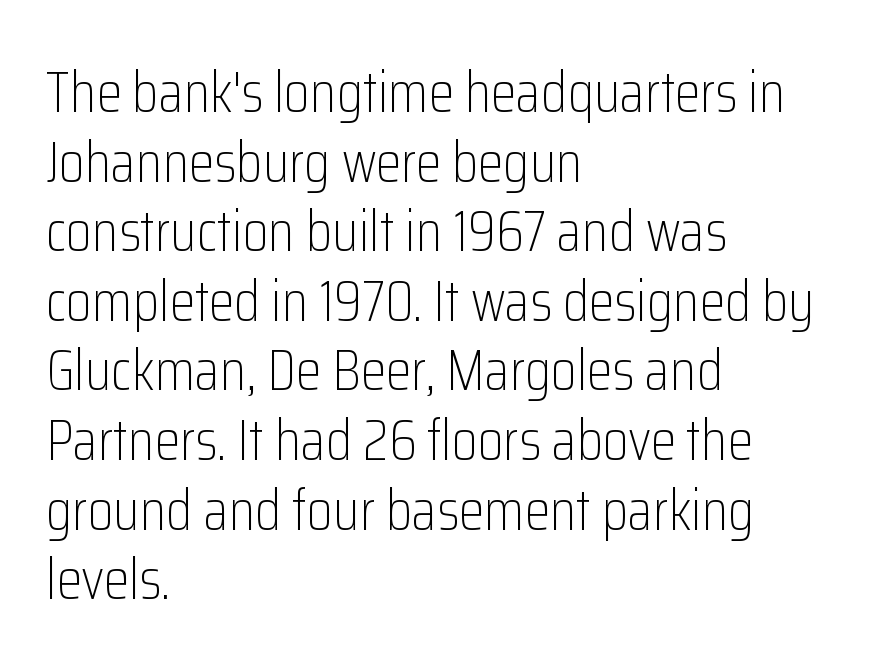
{"serif": "no", "italic": "no", "bold": "no", "weight": "light", "width": "condensed", "stroke_contrast": "low", "x_height": "medium", "monospaced": "no", "underline": "no", "align": "left", "line_spacing_ratio": 1.2, "letter_spacing": "normal", "letter_spacing_em": 0.0, "glyph_px": 58}
